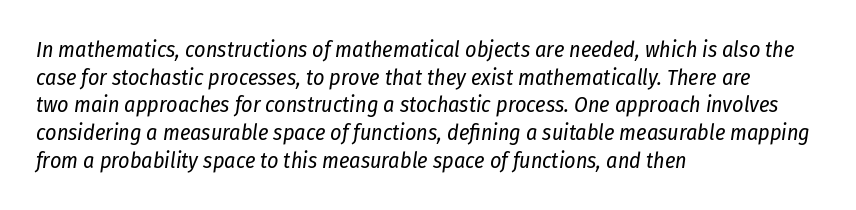
Reading down the column, the eye jumps a familiar distance to each next line. The rendering anchors every line to the left-hand side. You could call the tracking neutral — neither tight nor loose. Heft: none added — not bold. The whole block is typeset with a tilt.
